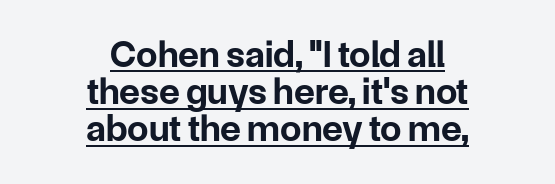
This is underlined copy, the kind a proofreader might mark for attention. Ascenders rise straight up at ninety degrees. The tracking reads as untouched default to a designer's eye. Each letter's strokes conclude bluntly, with no projecting serifs. The rag falls on both sides of this text block equally. How would I describe the line gaps? Narrow and economical.
